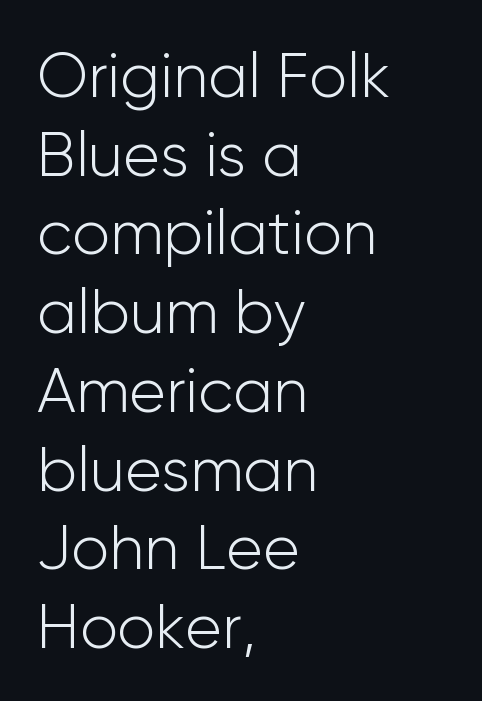
Q: Is the text bold? A: No.
Q: Is the text italic (slanted)? A: No, it is upright.
Q: Is the typeface a serif or a sans-serif typeface? A: Sans-serif.
Q: Is the text underlined? A: No.
Q: How is the paragraph aligned? A: Left-aligned.
Q: Is the spacing between letters normal or unusually wide? A: Normal.
Q: Is the spacing between lines tight, normal or loose? A: Normal.
Q: Width (condensed, normal, or wide)? A: Normal.
Q: Stroke contrast? A: Low.
Q: x-height? A: Medium.
Q: Monospaced? A: No.
